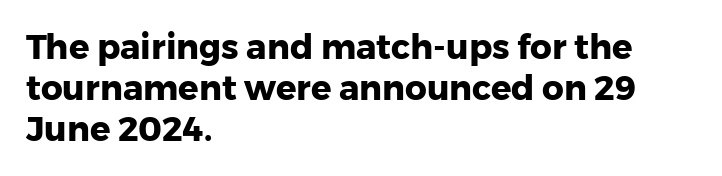
{"serif": "no", "italic": "no", "bold": "yes", "weight": "heavy", "width": "normal", "stroke_contrast": "low", "x_height": "medium", "monospaced": "no", "underline": "no", "align": "left", "line_spacing_ratio": 1.2, "letter_spacing": "normal", "letter_spacing_em": 0.0, "glyph_px": 34}
